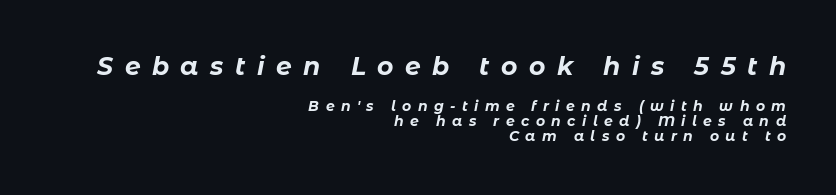
Q: Is the text bold? A: Yes.
Q: Is the text italic (slanted)? A: Yes, it leans right by about 11 degrees.
Q: Is the text underlined? A: No.
Q: How is the paragraph aligned? A: Right-aligned.
Q: Is the spacing between letters normal or unusually wide? A: Unusually wide.
Q: Is the spacing between lines tight, normal or loose? A: Tight.
Q: Which block of text is set in a larger size, the first (top) or the second (bottom)? A: The first (top) one.
